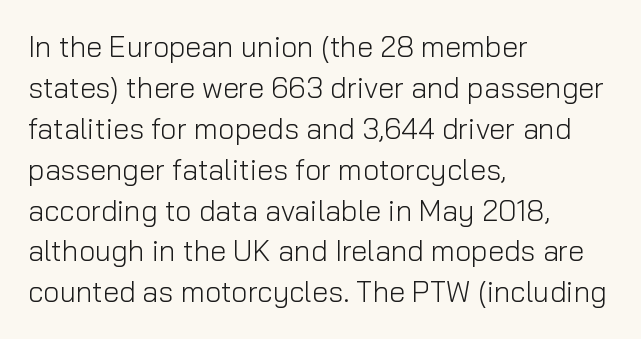
Q: Is the text bold? A: No.
Q: Is the text italic (slanted)? A: No, it is upright.
Q: Is the typeface a serif or a sans-serif typeface? A: Sans-serif.
Q: Is the text underlined? A: No.
Q: How is the paragraph aligned? A: Left-aligned.
Q: Is the spacing between letters normal or unusually wide? A: Normal.
Q: Is the spacing between lines tight, normal or loose? A: Normal.
Q: Width (condensed, normal, or wide)? A: Normal.
Q: Stroke contrast? A: Low.
Q: x-height? A: Medium.
Q: Monospaced? A: No.
